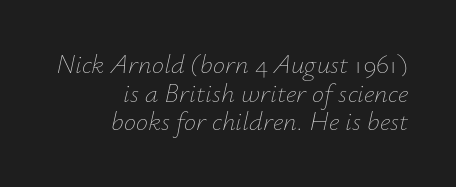
These lines huddle together more closely than default settings would place them. This is oblique type, the kind used for emphasis or titles. The setting favours the right margin, as signatures and pull-quotes sometimes do. This is not heavy type; no bold has been used.
